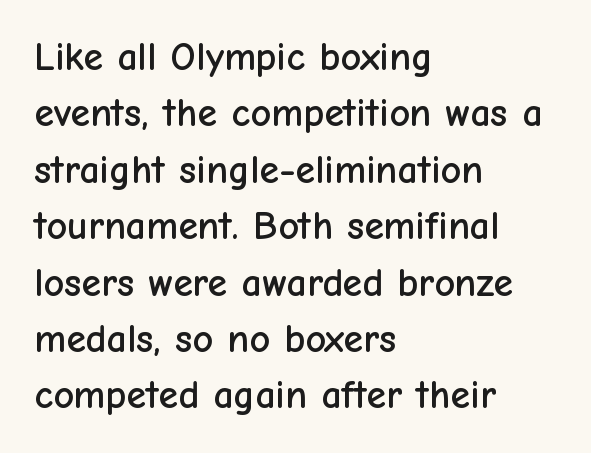
Q: Is the text italic (slanted)? A: No, it is upright.
Q: Is the typeface a serif or a sans-serif typeface? A: Sans-serif.
Q: Is the text underlined? A: No.
Q: How is the paragraph aligned? A: Left-aligned.
Q: Is the spacing between letters normal or unusually wide? A: Normal.
Q: Is the spacing between lines tight, normal or loose? A: Normal.
Q: Width (condensed, normal, or wide)? A: Normal.
Q: Stroke contrast? A: Low.
Q: x-height? A: Medium.
Q: Monospaced? A: No.
